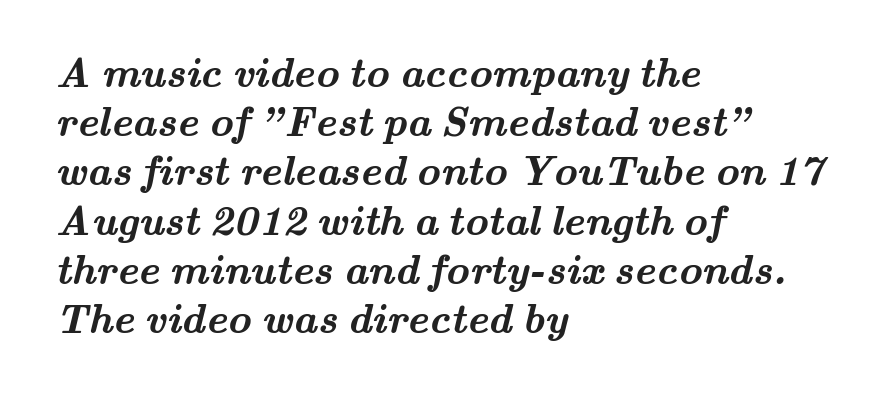
A serif font was chosen for this passage. Caption: standard tracking, unaltered. This rendering uses left alignment, leaving the right contour irregular. Proportional: the letters do not fall into vertical columns. The font is running at its bold setting.
